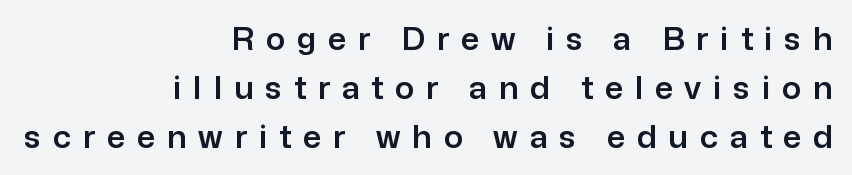
The image shows 32 px sans-serif type, upright; set right-aligned, normal line spacing (1.53x), unusually wide letter spacing (+0.37 em), not underlined; low stroke contrast and a medium x-height.
